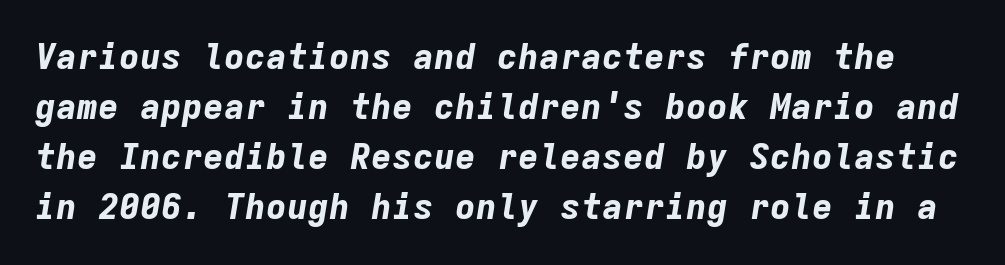
{"italic": "yes", "lean": "right", "slant_degrees": 9, "bold": "yes", "weight": "bold", "width": "normal", "stroke_contrast": "low", "x_height": "medium", "monospaced": "yes", "underline": "no", "line_spacing": "normal", "line_spacing_ratio": 1.43, "letter_spacing": "normal", "letter_spacing_em": 0.0, "glyph_px": 35}
